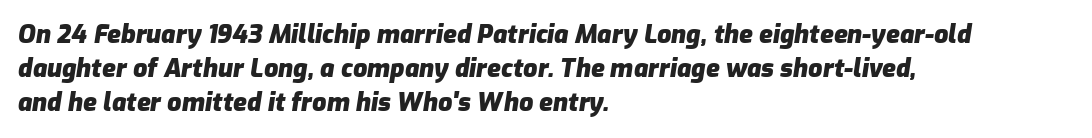
Pretty heavy lettering here — definitely bold. The passage shown has conventional tracking throughout. Teacher's note: observe the even left margin — that is flush-left alignment. Italic: yes, the glyphs are oblique. Is there much room between lines? A standard amount, neither cramped nor airy. Check the space under the baseline: it is left empty.
